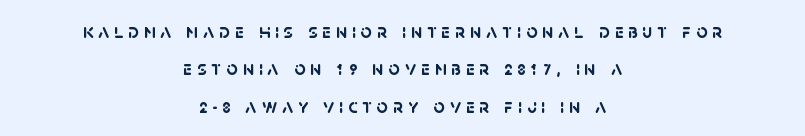
Look at the tracking — it's clearly loosened, letters drifting apart. The passage shown is emphatically bold. The string is rendered with underlining switched off. Centered paragraph, ragged on both sides.
